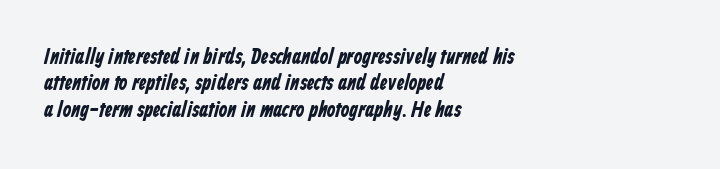
The lines in this sample share a left origin and differ only in where they stop. Underline: absent. The passage shown has conventional tracking throughout. How heavy is the stroke? Heavy — this is a bold.
